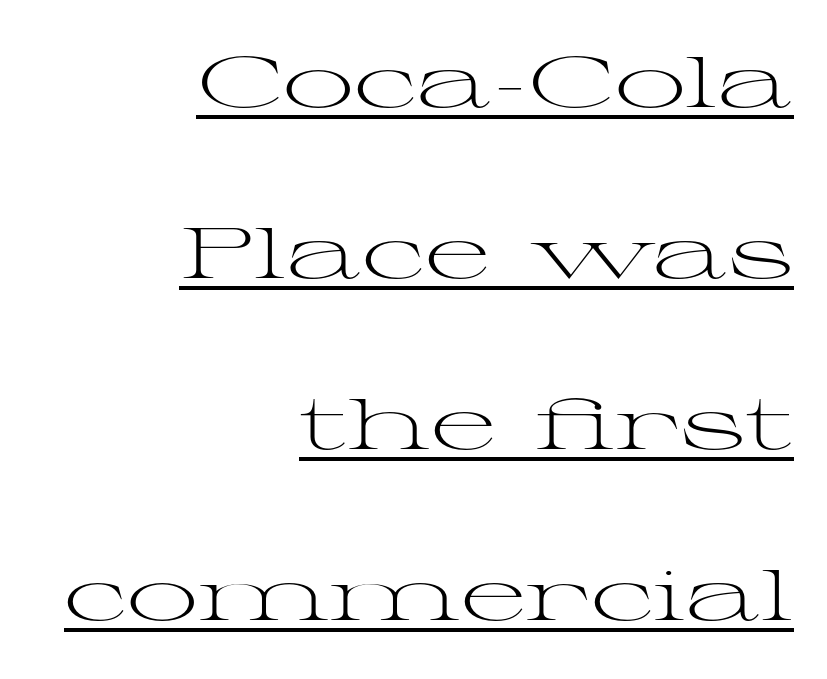
Q: Is the text bold? A: No.
Q: Is the text italic (slanted)? A: No, it is upright.
Q: Is the typeface a serif or a sans-serif typeface? A: Serif.
Q: Is the text underlined? A: Yes.
Q: How is the paragraph aligned? A: Right-aligned.
Q: Is the spacing between letters normal or unusually wide? A: Normal.
Q: Is the spacing between lines tight, normal or loose? A: Loose.
Q: Width (condensed, normal, or wide)? A: Wide.
Q: Stroke contrast? A: Medium.
Q: x-height? A: Medium.
Q: Monospaced? A: No.
